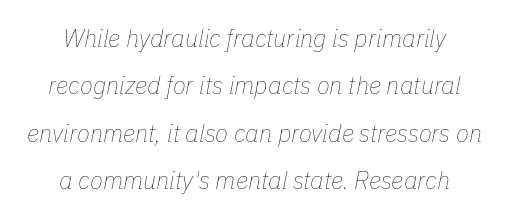
The image shows 24 px text type, italic (leaning right); set centered, loose line spacing (1.97x), normal letter spacing, not underlined.
